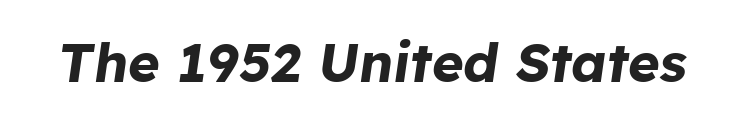
Q: Is the text bold? A: Yes.
Q: Is the text italic (slanted)? A: Yes, it leans right by about 8 degrees.
Q: Is the text underlined? A: No.
Q: Is the spacing between letters normal or unusually wide? A: Normal.
Q: Width (condensed, normal, or wide)? A: Normal.
Q: Stroke contrast? A: Low.
Q: x-height? A: Medium.
Q: Monospaced? A: No.
